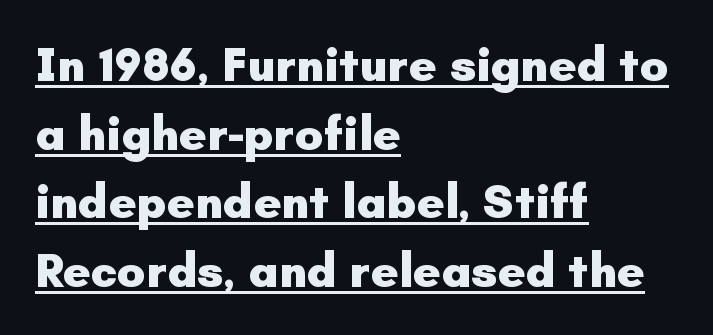
{"serif": "no", "italic": "no", "bold": "yes", "weight": "heavy", "width": "normal", "stroke_contrast": "low", "x_height": "small", "monospaced": "no", "underline": "yes", "align": "left", "line_spacing": "normal", "line_spacing_ratio": 1.43, "letter_spacing": "normal", "letter_spacing_em": 0.0, "glyph_px": 48}
